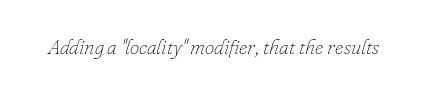
The image shows 21 px text type, italic (leaning right); set normal letter spacing, not underlined.
